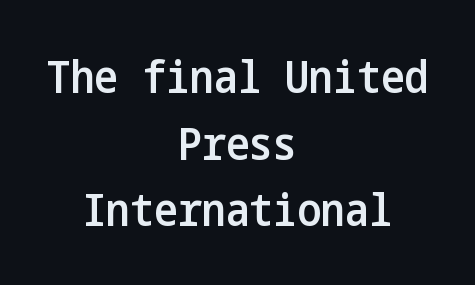
Q: Is the text bold? A: Semi-bold.
Q: Is the text italic (slanted)? A: No, it is upright.
Q: Is the typeface a serif or a sans-serif typeface? A: Sans-serif.
Q: Is the text underlined? A: No.
Q: How is the paragraph aligned? A: Centered.
Q: Is the spacing between letters normal or unusually wide? A: Normal.
Q: Is the spacing between lines tight, normal or loose? A: Normal.
Q: Width (condensed, normal, or wide)? A: Condensed.
Q: Stroke contrast? A: Low.
Q: x-height? A: Medium.
